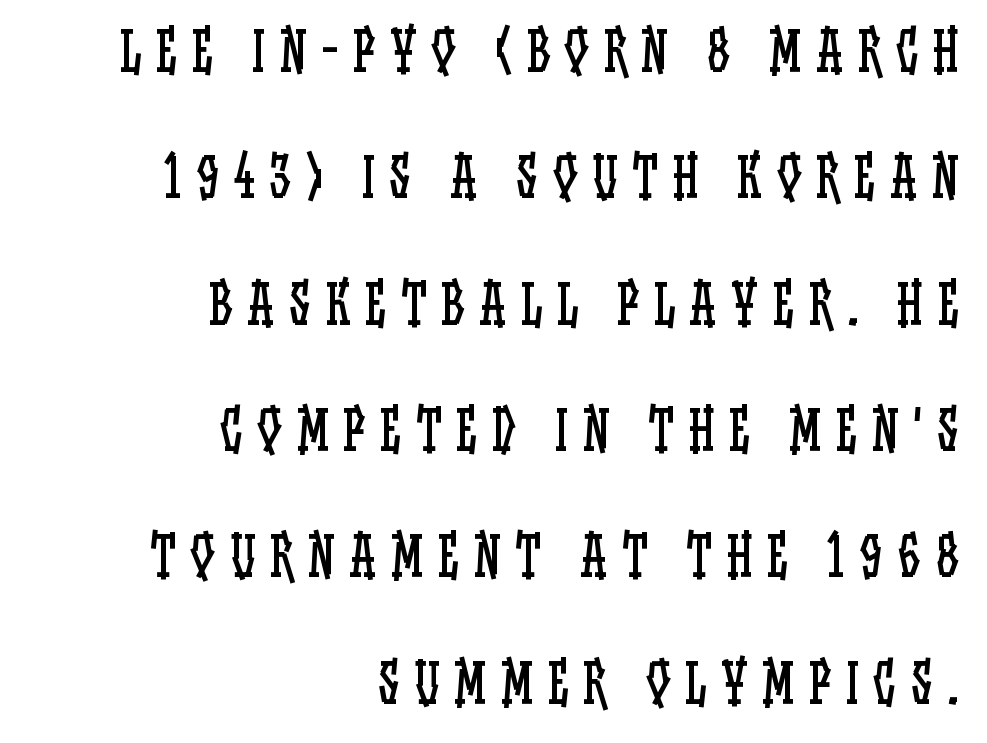
Posture: straight, roman, zero tilt. Alignment: flush right. You could not count columns in this text — the font is proportionally spaced. The font is comparable to plain body text, perhaps lighter.
